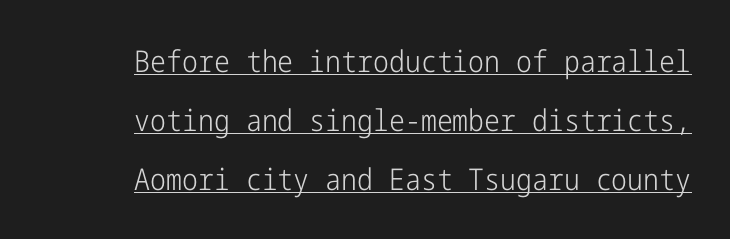
The image shows 30 px light, condensed sans-serif type, upright; set loose line spacing (1.97x), normal letter spacing, underlined; low stroke contrast and a medium x-height.
